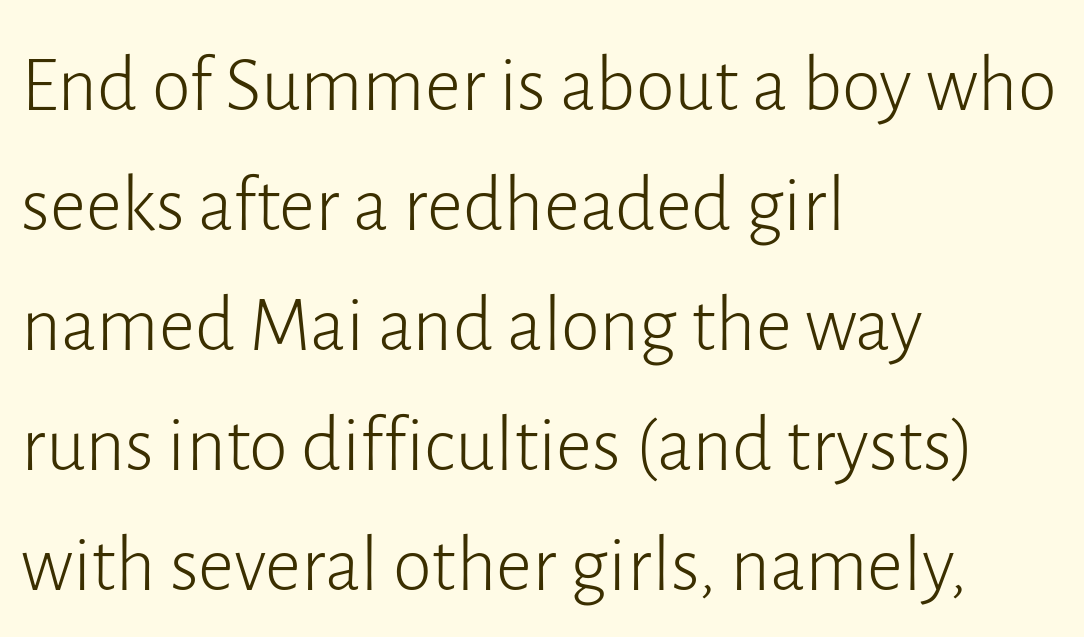
{"serif": "no", "italic": "no", "bold": "no", "weight": "light", "width": "normal", "stroke_contrast": "low", "x_height": "medium", "monospaced": "no", "underline": "no", "align": "left", "line_spacing": "normal", "line_spacing_ratio": 1.52, "letter_spacing": "normal", "letter_spacing_em": 0.0, "glyph_px": 79}
